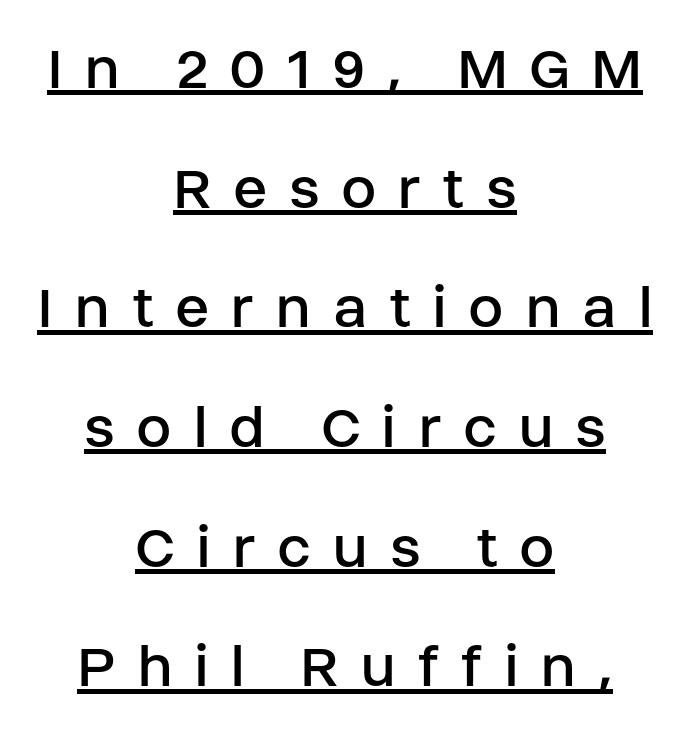
The image shows 64 px regular-weight sans-serif type, upright; set centered, line spacing 1.87x, unusually wide letter spacing (+0.33 em), underlined; low stroke contrast and a large x-height.
